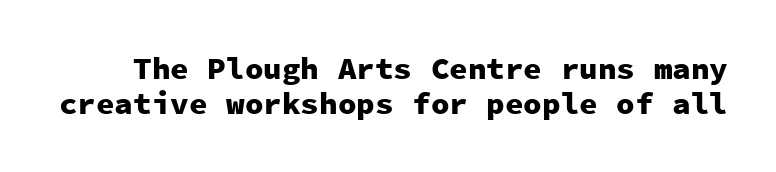
Q: Is the text bold? A: Yes.
Q: Is the text italic (slanted)? A: No, it is upright.
Q: Is the typeface a serif or a sans-serif typeface? A: Sans-serif.
Q: Is the text underlined? A: No.
Q: Is the spacing between letters normal or unusually wide? A: Normal.
Q: Is the spacing between lines tight, normal or loose? A: Tight.
Q: Width (condensed, normal, or wide)? A: Normal.
Q: Stroke contrast? A: Low.
Q: x-height? A: Medium.
Q: Monospaced? A: Yes.
